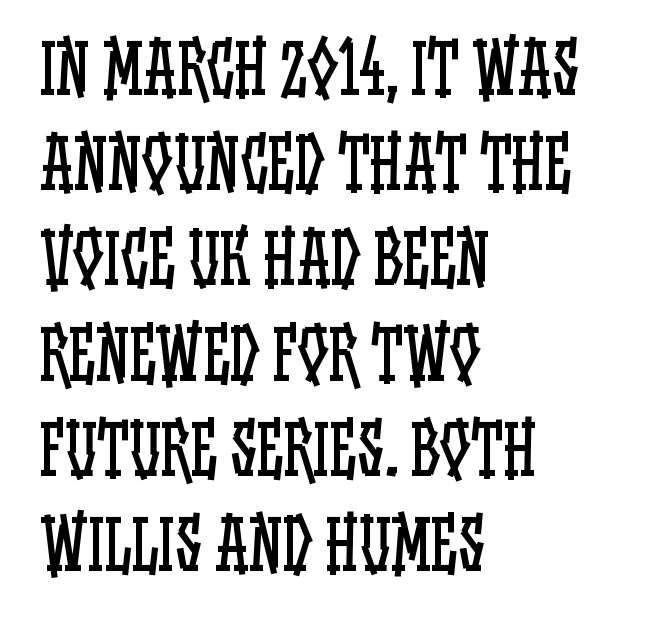
Q: Is the text bold? A: No.
Q: Is the text italic (slanted)? A: No, it is upright.
Q: Is the text underlined? A: No.
Q: How is the paragraph aligned? A: Left-aligned.
Q: Is the spacing between letters normal or unusually wide? A: Normal.
Q: Is the spacing between lines tight, normal or loose? A: Normal.
Q: Width (condensed, normal, or wide)? A: Condensed.
Q: Stroke contrast? A: Low.
Q: x-height? A: Large.
Q: Monospaced? A: No.
